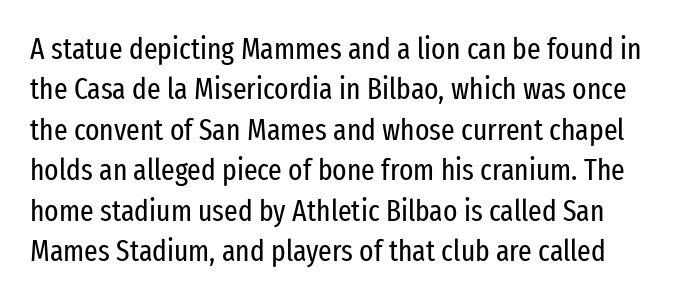
Q: Is the text bold? A: No.
Q: Is the text italic (slanted)? A: No, it is upright.
Q: Is the typeface a serif or a sans-serif typeface? A: Sans-serif.
Q: Is the text underlined? A: No.
Q: Is the spacing between letters normal or unusually wide? A: Normal.
Q: Is the spacing between lines tight, normal or loose? A: Normal.
Q: Width (condensed, normal, or wide)? A: Condensed.
Q: Stroke contrast? A: Low.
Q: x-height? A: Medium.
Q: Monospaced? A: No.
